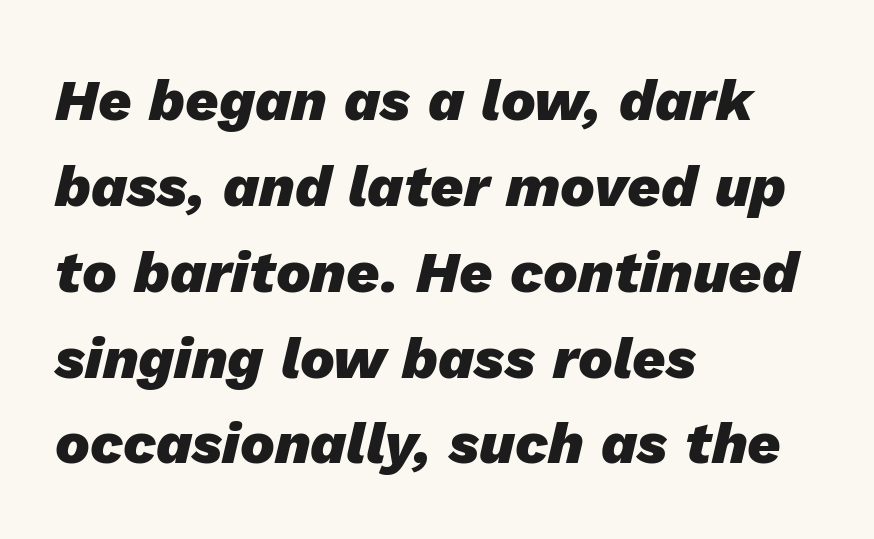
The image shows 58 px heavy type, italic (leaning right); set left-aligned, normal line spacing (1.48x), normal letter spacing, not underlined; low stroke contrast and a medium x-height.
